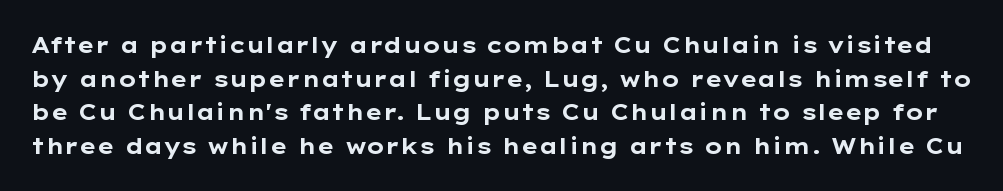
The image shows 22 px bold type, upright; set normal line spacing (1.53x), normal letter spacing, not underlined.
